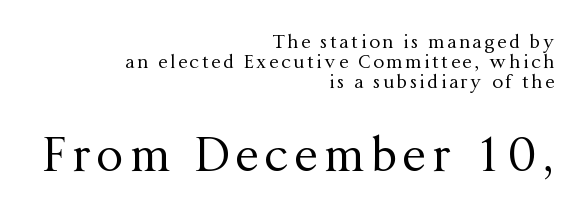
The image shows 47 px regular-weight serif type, upright; set right-aligned, tight line spacing (1.04x), not underlined; the second (bottom) block is 2.47x larger; medium stroke contrast and a medium x-height.
